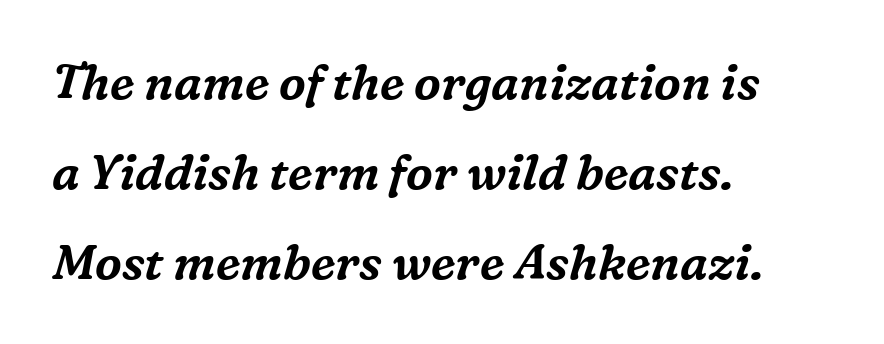
The passage shown is typeset with a serif family. Is this a fixed-width face? No — the glyphs have proportional, varying widths. The face used here has a pronounced slope to its letters. Descenders are the only things crossing below the line.
